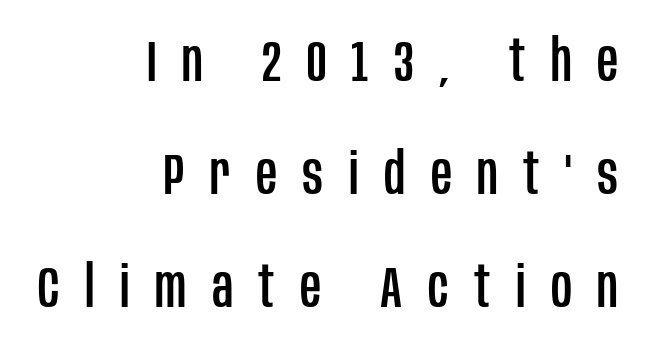
The image shows 58 px condensed sans-serif type, upright; set right-aligned, loose line spacing (1.95x), unusually wide letter spacing (+0.44 em), not underlined; low stroke contrast and a large x-height.
